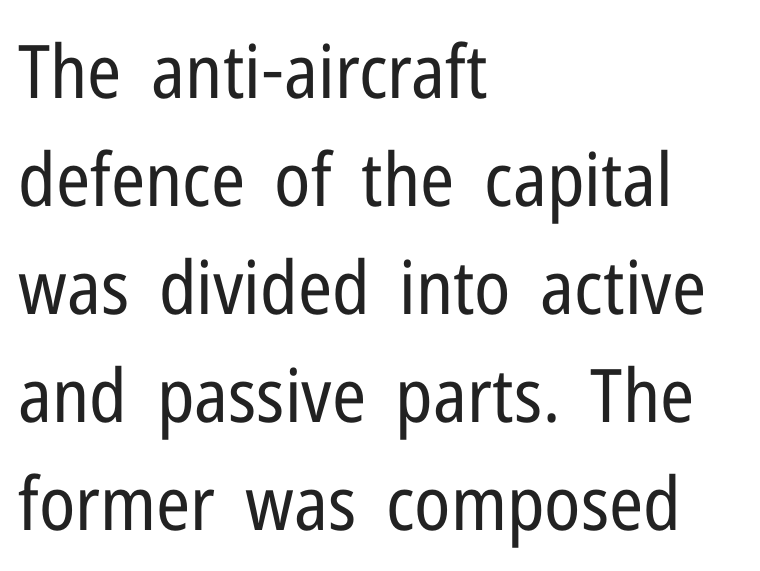
Q: Is the text bold? A: No.
Q: Is the text italic (slanted)? A: No, it is upright.
Q: Is the typeface a serif or a sans-serif typeface? A: Sans-serif.
Q: Is the text underlined? A: No.
Q: How is the paragraph aligned? A: Left-aligned.
Q: Is the spacing between letters normal or unusually wide? A: Normal.
Q: Is the spacing between lines tight, normal or loose? A: Normal.
Q: Width (condensed, normal, or wide)? A: Condensed.
Q: Stroke contrast? A: Low.
Q: x-height? A: Medium.
Q: Monospaced? A: No.
